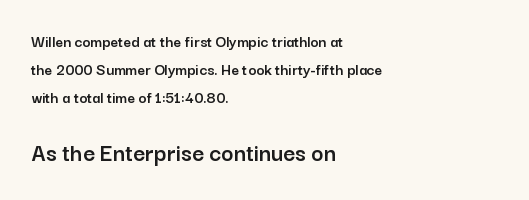
Small over large — that's the arrangement of the two blocks here. The space between consecutive lines is moderate. Tall strokes in this sample are plumb rather than angled. Type without underlining.
